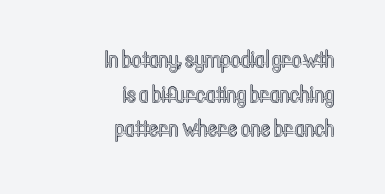
{"italic": "no", "underline": "no", "align": "right", "line_spacing": "normal", "line_spacing_ratio": 1.44, "letter_spacing": "normal", "letter_spacing_em": 0.0, "glyph_px": 24}
